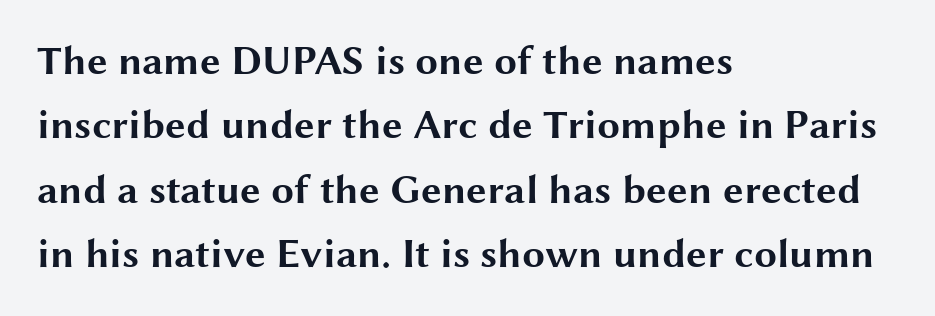
Weight: bold. The paragraph shown leans on its left margin. This rendering features lettering with no underline. In terms of leading, this rendering sits right in the middle. There is no visible air inserted between adjacent glyphs.
